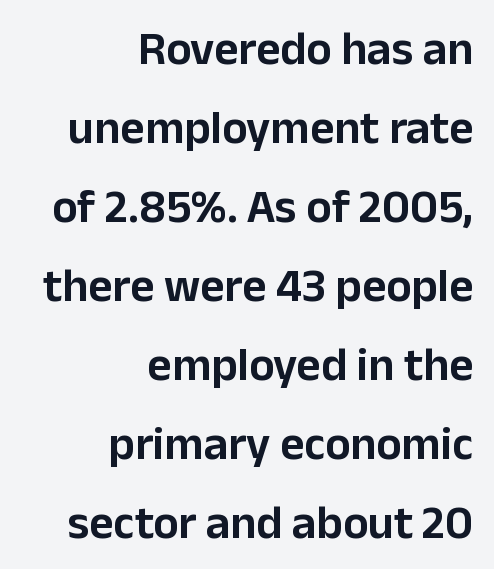
Q: Is the text italic (slanted)? A: No, it is upright.
Q: Is the typeface a serif or a sans-serif typeface? A: Sans-serif.
Q: Is the text underlined? A: No.
Q: How is the paragraph aligned? A: Right-aligned.
Q: Is the spacing between letters normal or unusually wide? A: Normal.
Q: Is the spacing between lines tight, normal or loose? A: Normal.
Q: Width (condensed, normal, or wide)? A: Normal.
Q: Stroke contrast? A: Low.
Q: x-height? A: Medium.
Q: Monospaced? A: No.
